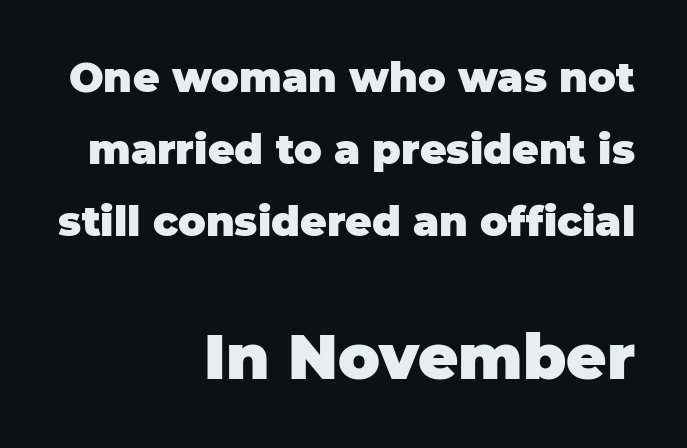
Q: Is the text bold? A: Yes.
Q: Is the text italic (slanted)? A: No, it is upright.
Q: Is the typeface a serif or a sans-serif typeface? A: Sans-serif.
Q: Is the text underlined? A: No.
Q: How is the paragraph aligned? A: Right-aligned.
Q: Is the spacing between letters normal or unusually wide? A: Normal.
Q: Which block of text is set in a larger size, the first (top) or the second (bottom)? A: The second (bottom) one.
Q: Width (condensed, normal, or wide)? A: Normal.
Q: Stroke contrast? A: Low.
Q: x-height? A: Large.
Q: Monospaced? A: No.
